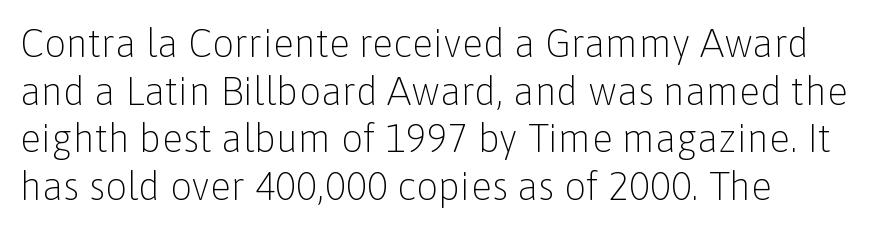
Q: Is the text bold? A: No.
Q: Is the text italic (slanted)? A: No, it is upright.
Q: Is the typeface a serif or a sans-serif typeface? A: Sans-serif.
Q: Is the text underlined? A: No.
Q: How is the paragraph aligned? A: Left-aligned.
Q: Is the spacing between letters normal or unusually wide? A: Normal.
Q: Width (condensed, normal, or wide)? A: Normal.
Q: Stroke contrast? A: Low.
Q: x-height? A: Medium.
Q: Monospaced? A: No.
